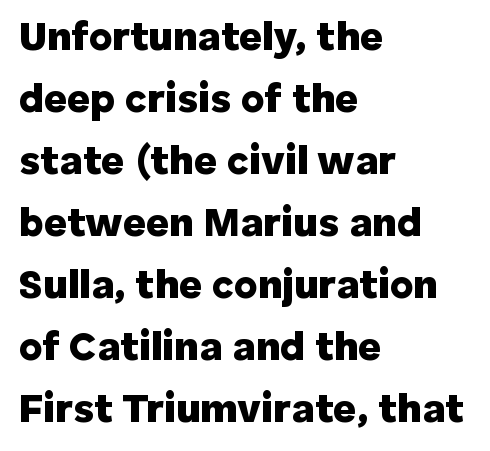
The image shows 40 px heavy sans-serif type, upright; set left-aligned, normal line spacing (1.55x), normal letter spacing, not underlined; low stroke contrast and a medium x-height.
